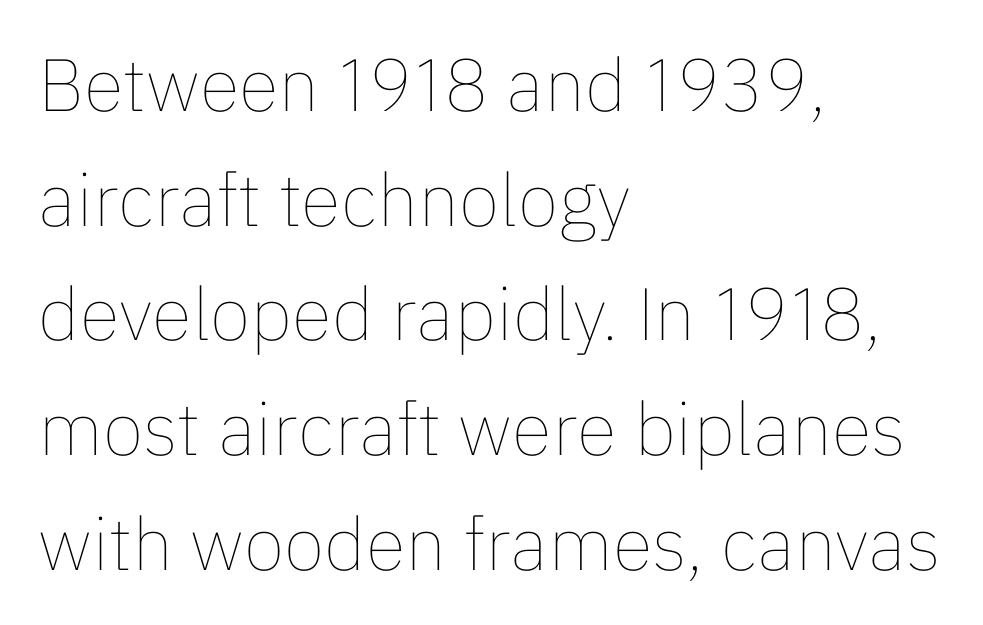
Q: Is the text bold? A: No.
Q: Is the text italic (slanted)? A: No, it is upright.
Q: Is the text underlined? A: No.
Q: How is the paragraph aligned? A: Left-aligned.
Q: Is the spacing between letters normal or unusually wide? A: Normal.
Q: Is the spacing between lines tight, normal or loose? A: Normal.
Q: Width (condensed, normal, or wide)? A: Normal.
Q: Stroke contrast? A: Low.
Q: x-height? A: Medium.
Q: Monospaced? A: No.
